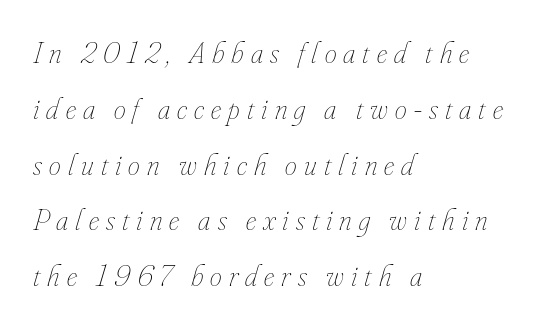
The image shows 30 px thin, condensed type, italic (leaning right); set left-aligned, line spacing 1.86x, unusually wide letter spacing (+0.24 em), not underlined; low stroke contrast and a small x-height.
